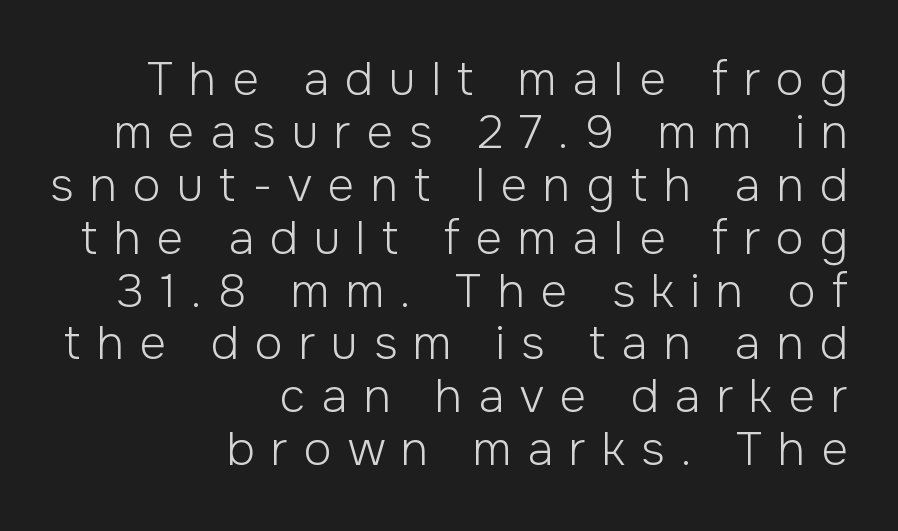
{"serif": "no", "italic": "no", "bold": "no", "weight": "light", "width": "normal", "stroke_contrast": "low", "x_height": "medium", "monospaced": "no", "underline": "no", "align": "right", "line_spacing": "tight", "line_spacing_ratio": 1.15, "letter_spacing": "wide", "letter_spacing_em": 0.35, "glyph_px": 46}
